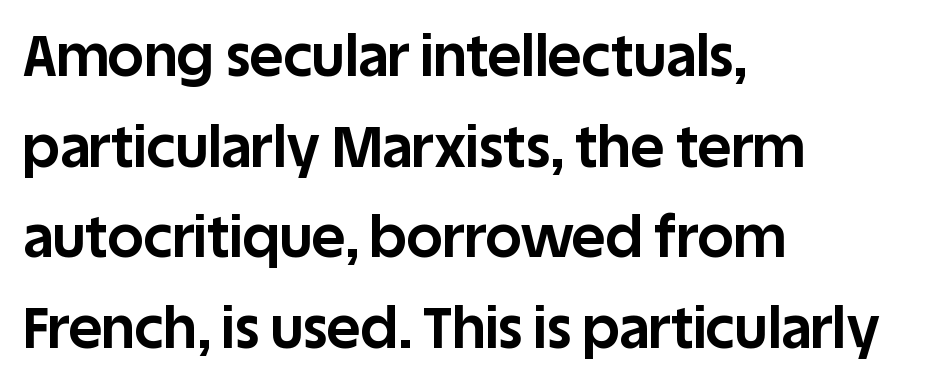
Q: Is the text bold? A: Yes.
Q: Is the text italic (slanted)? A: No, it is upright.
Q: Is the typeface a serif or a sans-serif typeface? A: Sans-serif.
Q: Is the text underlined? A: No.
Q: How is the paragraph aligned? A: Left-aligned.
Q: Is the spacing between letters normal or unusually wide? A: Normal.
Q: Is the spacing between lines tight, normal or loose? A: Normal.
Q: Width (condensed, normal, or wide)? A: Normal.
Q: Stroke contrast? A: Low.
Q: x-height? A: Large.
Q: Monospaced? A: No.
